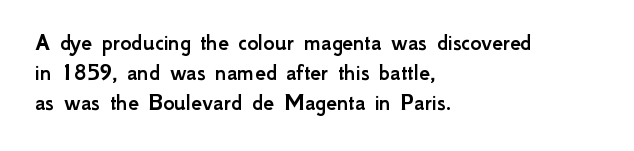
The image shows 24 px text type, upright; set left-aligned, line spacing 1.24x, normal letter spacing, not underlined.
